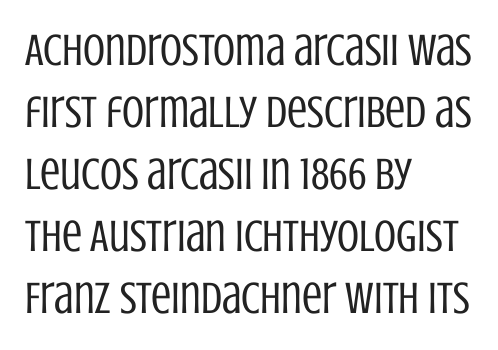
Q: Is the text bold? A: No.
Q: Is the text italic (slanted)? A: No, it is upright.
Q: Is the typeface a serif or a sans-serif typeface? A: Sans-serif.
Q: Is the text underlined? A: No.
Q: How is the paragraph aligned? A: Left-aligned.
Q: Is the spacing between letters normal or unusually wide? A: Normal.
Q: Is the spacing between lines tight, normal or loose? A: Normal.
Q: Width (condensed, normal, or wide)? A: Condensed.
Q: Stroke contrast? A: Low.
Q: x-height? A: Large.
Q: Monospaced? A: No.
